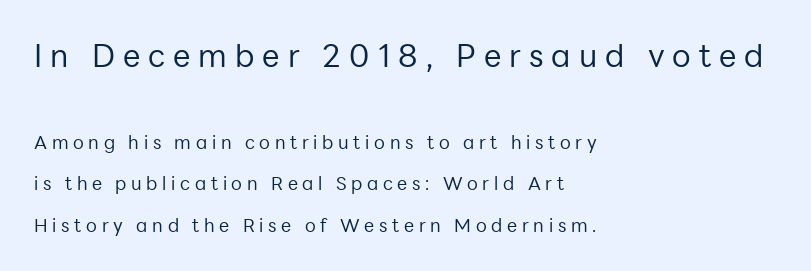
Q: Is the text bold? A: No.
Q: Is the text italic (slanted)? A: No, it is upright.
Q: Is the typeface a serif or a sans-serif typeface? A: Sans-serif.
Q: Is the text underlined? A: No.
Q: How is the paragraph aligned? A: Left-aligned.
Q: Is the spacing between letters normal or unusually wide? A: Unusually wide.
Q: Is the spacing between lines tight, normal or loose? A: Loose.
Q: Which block of text is set in a larger size, the first (top) or the second (bottom)? A: The first (top) one.
Q: Width (condensed, normal, or wide)? A: Normal.
Q: Stroke contrast? A: Low.
Q: x-height? A: Medium.
Q: Monospaced? A: No.
